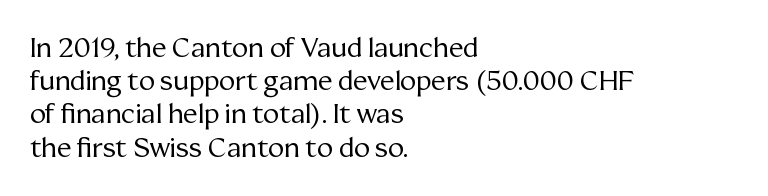
{"italic": "no", "bold": "no", "underline": "no", "align": "left", "line_spacing_ratio": 1.23, "letter_spacing": "normal", "letter_spacing_em": 0.0, "glyph_px": 27}
